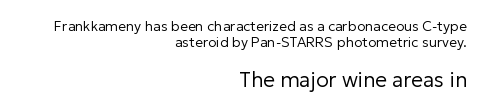
Each word holds together tightly as a unit, with standard inter-letter gaps. Unmarked baselines from the first word to the last. Ascenders rise straight up at ninety degrees. The face used here appears at its bigger size in the lower chunk.
